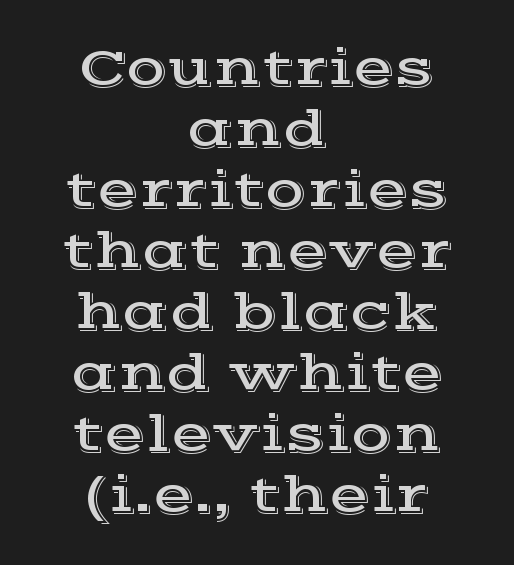
The image shows 54 px wide serif type, upright; set centered, tight line spacing (1.13x), normal letter spacing, not underlined; a medium x-height.
